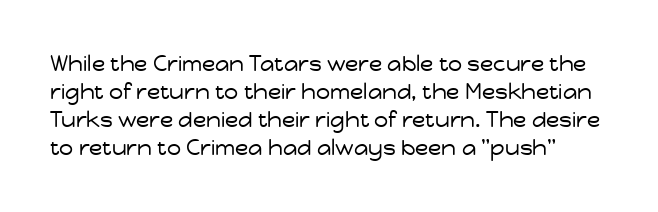
Q: Is the text bold? A: No.
Q: Is the text italic (slanted)? A: No, it is upright.
Q: Is the text underlined? A: No.
Q: Is the spacing between letters normal or unusually wide? A: Normal.
Q: Is the spacing between lines tight, normal or loose? A: Normal.
